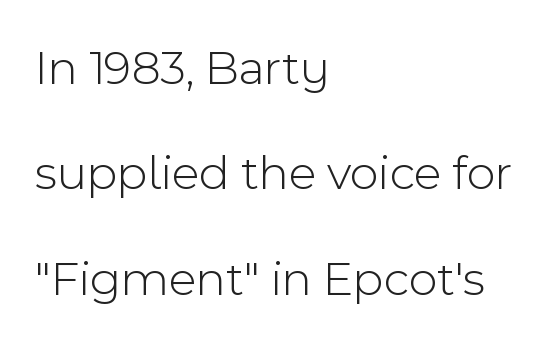
The image shows 50 px light sans-serif type, upright; set left-aligned, loose line spacing (2.11x), normal letter spacing, not underlined; a medium x-height.
